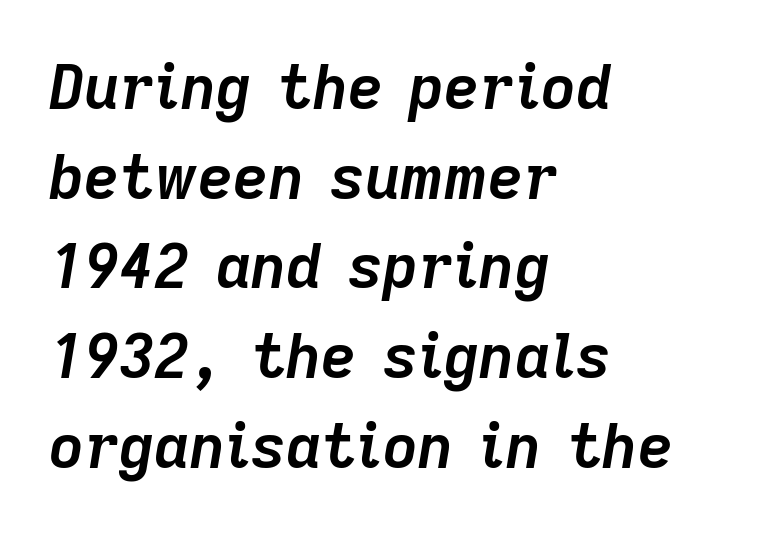
Q: Is the text bold? A: Yes.
Q: Is the text italic (slanted)? A: Yes, it leans right by about 9 degrees.
Q: Is the text underlined? A: No.
Q: How is the paragraph aligned? A: Left-aligned.
Q: Is the spacing between letters normal or unusually wide? A: Normal.
Q: Is the spacing between lines tight, normal or loose? A: Normal.
Q: Width (condensed, normal, or wide)? A: Normal.
Q: Stroke contrast? A: Low.
Q: x-height? A: Medium.
Q: Monospaced? A: No.
